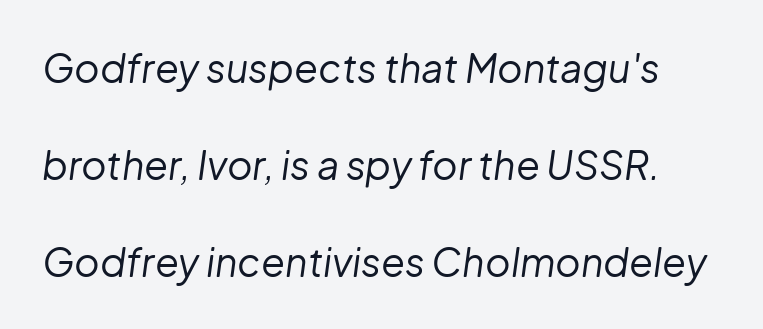
{"italic": "yes", "lean": "right", "slant_degrees": 8, "bold": "no", "weight": "regular", "width": "normal", "stroke_contrast": "low", "x_height": "medium", "monospaced": "no", "underline": "no", "line_spacing": "loose", "line_spacing_ratio": 2.49, "letter_spacing": "normal", "letter_spacing_em": 0.0, "glyph_px": 39}
